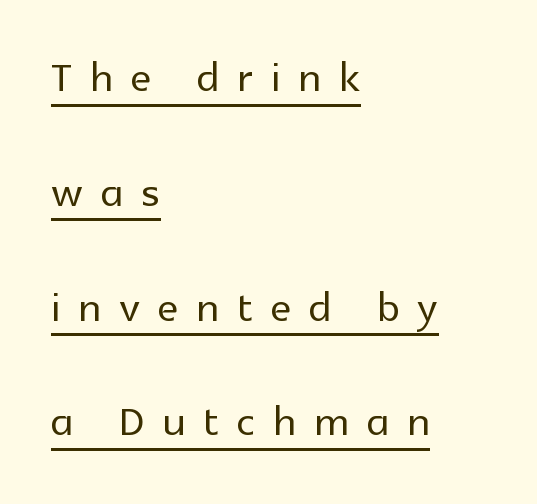
The image shows 56 px sans-serif type, upright; set left-aligned, loose line spacing (2.05x), unusually wide letter spacing (+0.32 em), underlined; a medium x-height.
